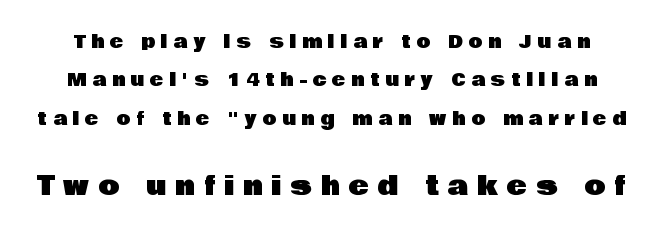
{"italic": "no", "underline": "no", "line_spacing": "loose", "line_spacing_ratio": 2.13, "letter_spacing": "wide", "letter_spacing_em": 0.33, "larger_block": "second", "size_ratio": 1.5, "glyph_px": 27}
